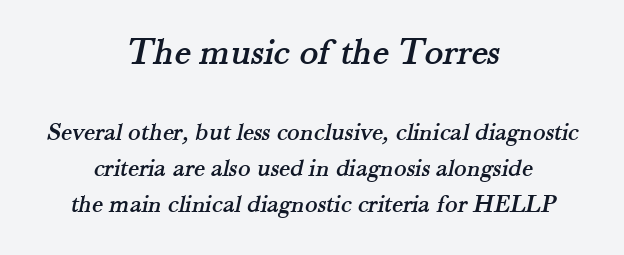
The image shows 39 px serif type; set centered, normal line spacing (1.38x), normal letter spacing, not underlined; the first (top) block is 1.5x larger; medium stroke contrast and a small x-height.
